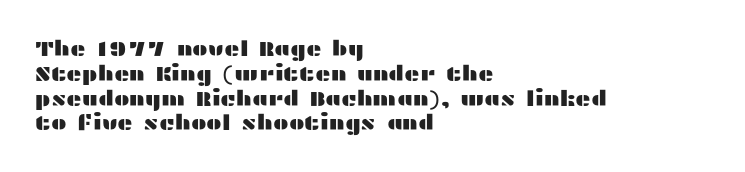
{"italic": "no", "underline": "no", "align": "left", "line_spacing_ratio": 1.18, "letter_spacing": "normal", "letter_spacing_em": 0.0, "glyph_px": 21}
